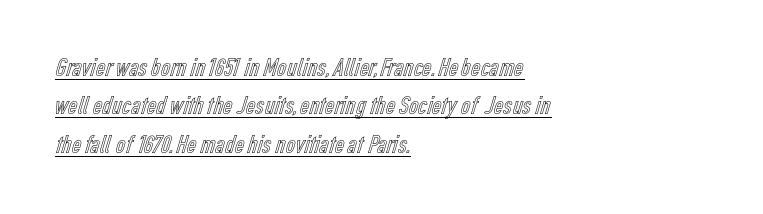
The image shows 26 px text type; set left-aligned, normal line spacing (1.48x), normal letter spacing, underlined.
